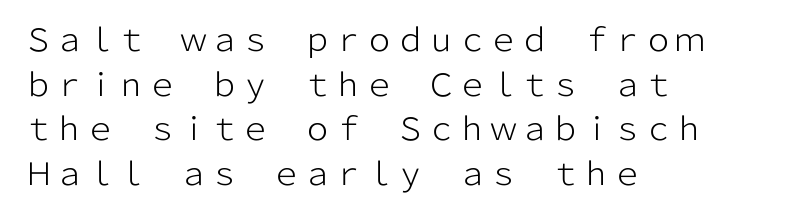
Q: Is the text bold? A: No.
Q: Is the text italic (slanted)? A: No, it is upright.
Q: Is the typeface a serif or a sans-serif typeface? A: Sans-serif.
Q: Is the text underlined? A: No.
Q: How is the paragraph aligned? A: Left-aligned.
Q: Is the spacing between letters normal or unusually wide? A: Normal.
Q: Is the spacing between lines tight, normal or loose? A: Normal.
Q: Width (condensed, normal, or wide)? A: Normal.
Q: Stroke contrast? A: Low.
Q: x-height? A: Medium.
Q: Monospaced? A: No.
